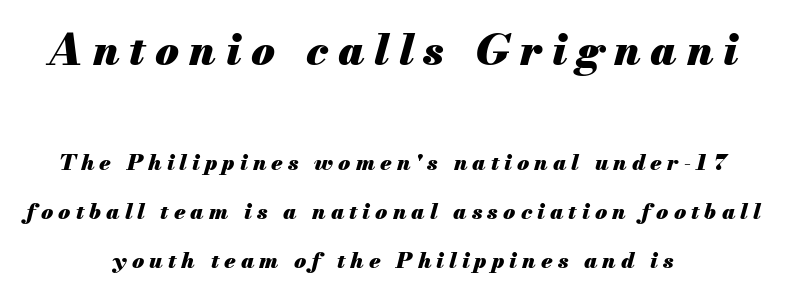
{"italic": "yes", "lean": "right", "slant_degrees": 13, "bold": "yes", "weight": "heavy", "width": "normal", "stroke_contrast": "medium", "x_height": "small", "monospaced": "no", "underline": "no", "align": "center", "line_spacing": "loose", "line_spacing_ratio": 2.21, "letter_spacing": "wide", "letter_spacing_em": 0.23, "larger_block": "first", "size_ratio": 1.95, "glyph_px": 43}
